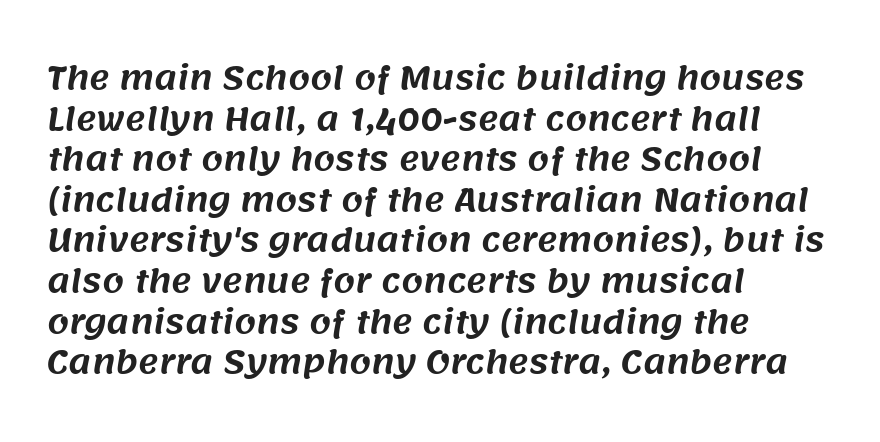
The image shows 31 px sans-serif type; set left-aligned, normal line spacing (1.31x), normal letter spacing, not underlined; medium stroke contrast and a large x-height.
